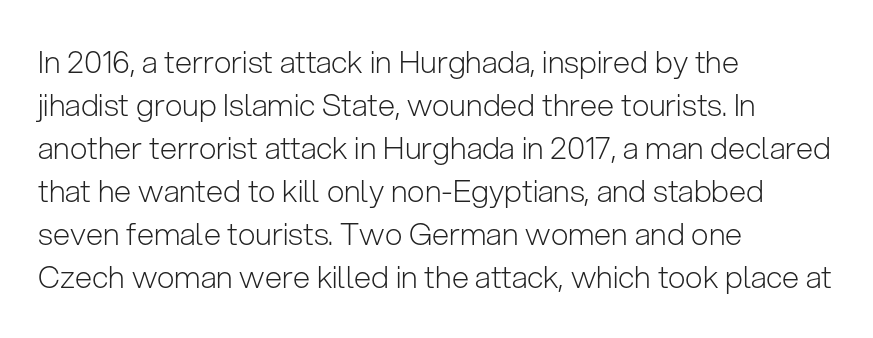
The passage is arranged the way most books set body copy — flush left. The typography opts for an upright posture over an oblique one. The letters look calm and open, with moderate or lighter stems. The specimen omits any rule beneath the text block's lines. These lines are composed in type without serifs. How are the letters spaced? Ordinarily, with no added tracking.
